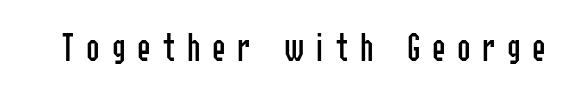
{"serif": "no", "italic": "no", "bold": "no", "weight": "regular", "width": "condensed", "stroke_contrast": "low", "x_height": "medium", "monospaced": "no", "underline": "no", "letter_spacing": "wide", "letter_spacing_em": 0.28, "glyph_px": 41}
